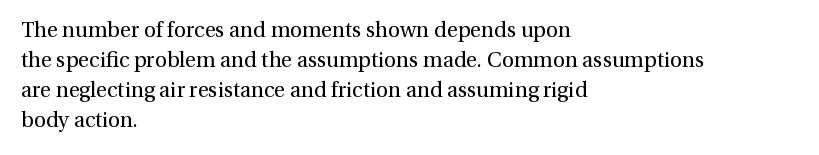
Compared with typical body copy, the letter spacing here is the same. The text block is weighted toward the left margin, trailing off unevenly rightward. The foot of each line stays bare and open. Evenly set lines give the paragraph a standard silhouette. Stroke thickness stays within the range of a standard reading face or lighter.
